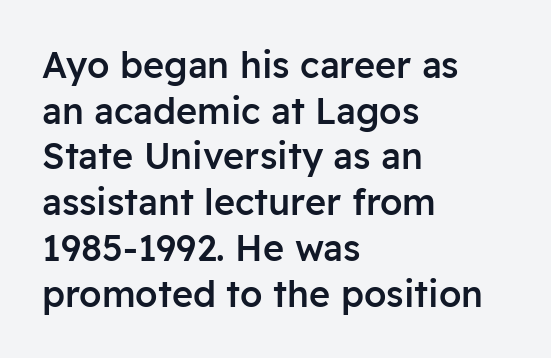
What weight is shown? A semibold, between regular and bold. Descenders are the only things crossing below the line. How are the letters spaced? Ordinarily, with no added tracking. Spacing verdict: proportional, widths tailored to each character. These lines were composed using upright roman letters.
